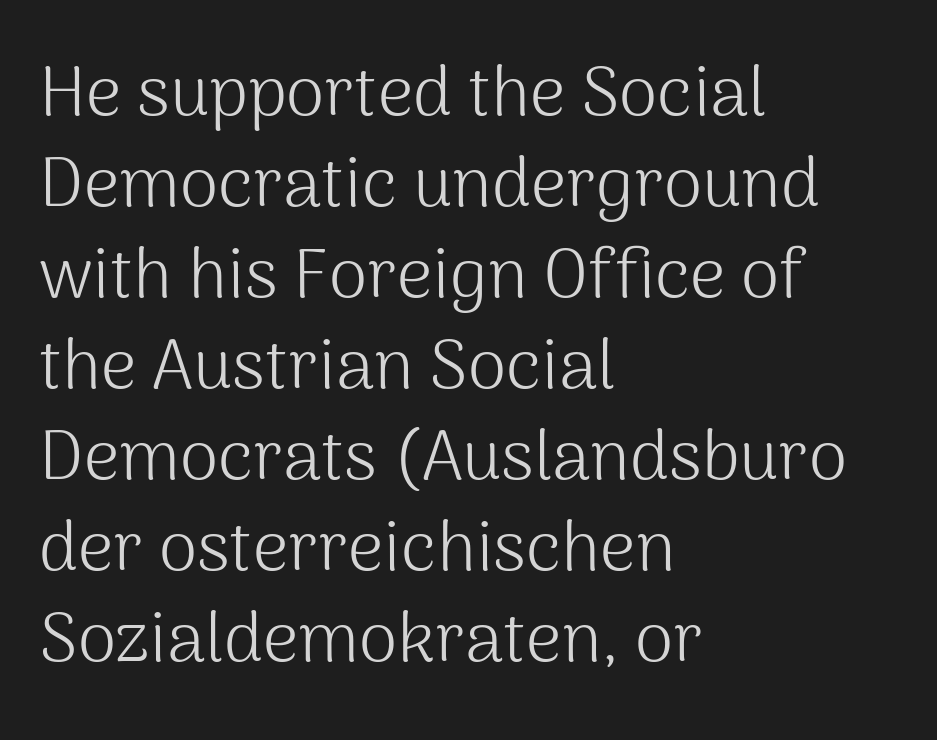
{"serif": "no", "italic": "no", "bold": "no", "weight": "light", "width": "normal", "stroke_contrast": "medium", "x_height": "medium", "monospaced": "no", "underline": "no", "align": "left", "line_spacing": "normal", "line_spacing_ratio": 1.3, "letter_spacing": "normal", "letter_spacing_em": 0.0, "glyph_px": 70}
